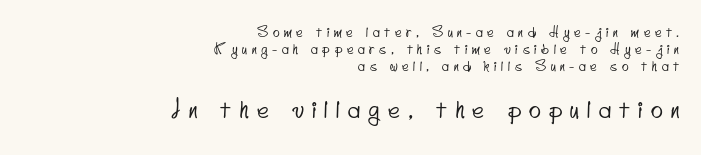
{"underline": "no", "align": "right", "line_spacing_ratio": 1.2, "letter_spacing": "wide", "letter_spacing_em": 0.33, "larger_block": "second", "size_ratio": 1.79, "glyph_px": 25}
